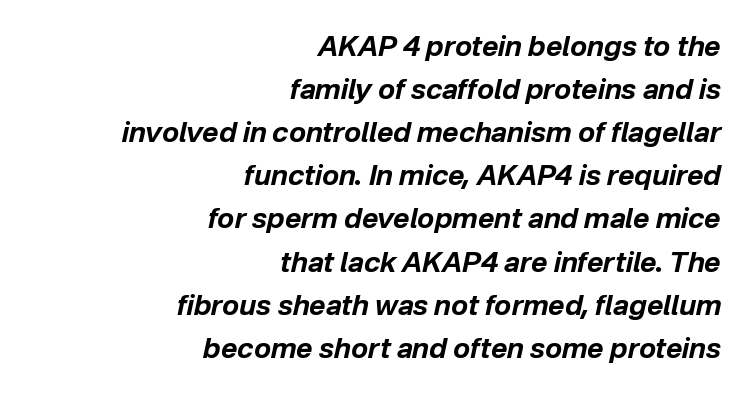
The image shows 28 px bold type, italic (leaning right); set right-aligned, normal line spacing (1.54x), normal letter spacing, not underlined; low stroke contrast and a medium x-height.
